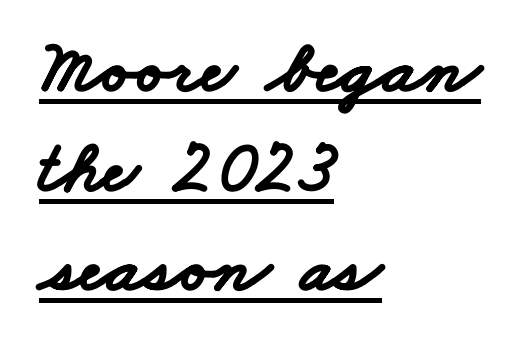
{"serif": "no", "bold": "yes", "weight": "bold", "width": "wide", "stroke_contrast": "low", "x_height": "small", "monospaced": "no", "underline": "yes", "align": "left", "line_spacing": "normal", "line_spacing_ratio": 1.33, "letter_spacing": "normal", "letter_spacing_em": 0.0, "glyph_px": 75}
